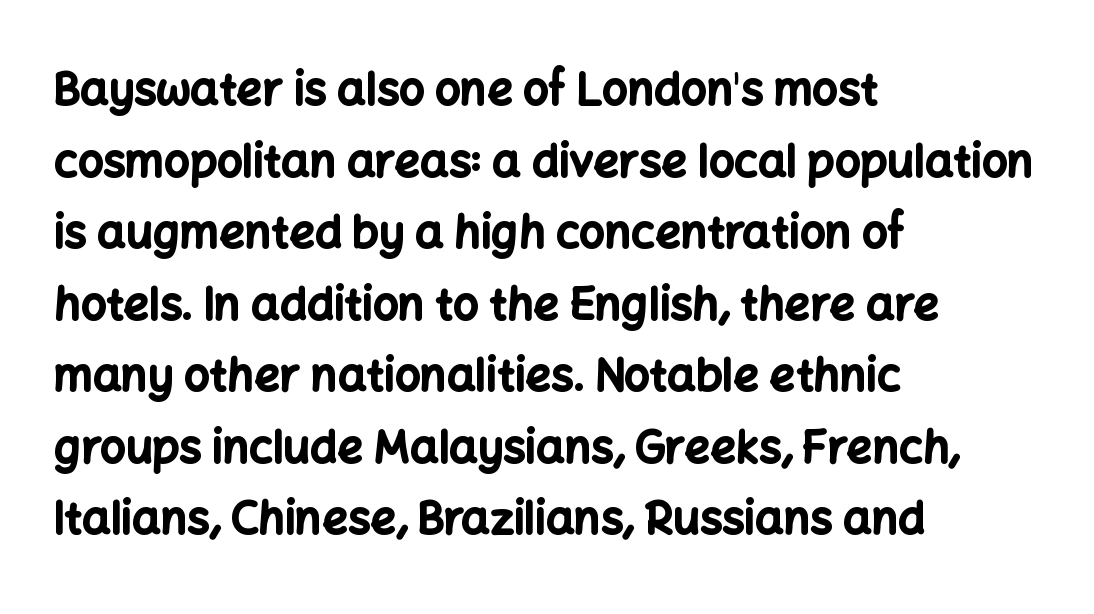
The image shows 45 px bold sans-serif type, upright; set left-aligned, normal line spacing (1.59x), normal letter spacing, not underlined; low stroke contrast and a medium x-height.
